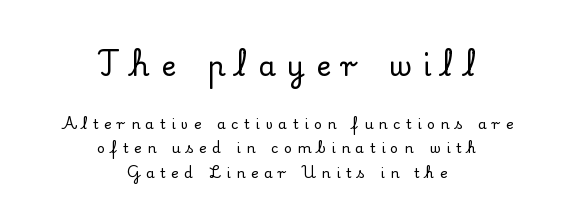
Q: Is the text italic (slanted)? A: No, it is upright.
Q: Is the typeface a serif or a sans-serif typeface? A: Serif.
Q: Is the text underlined? A: No.
Q: How is the paragraph aligned? A: Centered.
Q: Is the spacing between letters normal or unusually wide? A: Unusually wide.
Q: Which block of text is set in a larger size, the first (top) or the second (bottom)? A: The first (top) one.
Q: Width (condensed, normal, or wide)? A: Normal.
Q: Stroke contrast? A: Low.
Q: x-height? A: Small.
Q: Monospaced? A: No.
